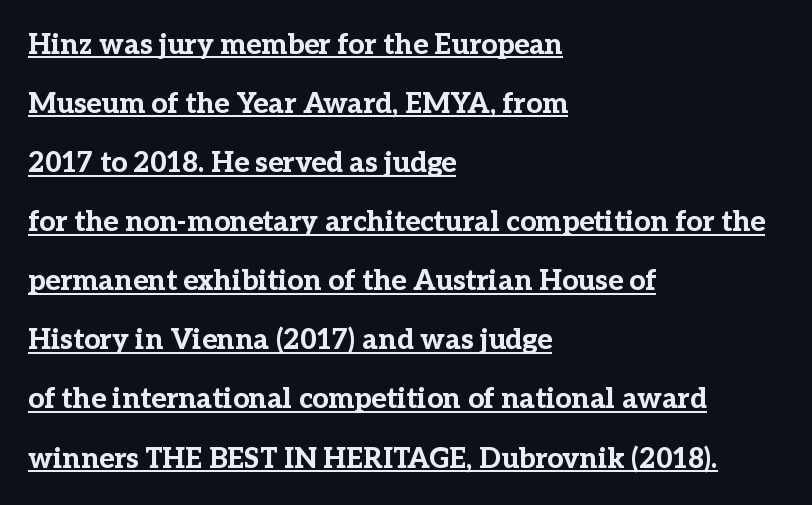
Q: Is the text bold? A: Yes.
Q: Is the text italic (slanted)? A: No, it is upright.
Q: Is the typeface a serif or a sans-serif typeface? A: Serif.
Q: Is the text underlined? A: Yes.
Q: How is the paragraph aligned? A: Left-aligned.
Q: Is the spacing between letters normal or unusually wide? A: Normal.
Q: Is the spacing between lines tight, normal or loose? A: Loose.
Q: Width (condensed, normal, or wide)? A: Normal.
Q: Stroke contrast? A: Low.
Q: x-height? A: Medium.
Q: Monospaced? A: No.
